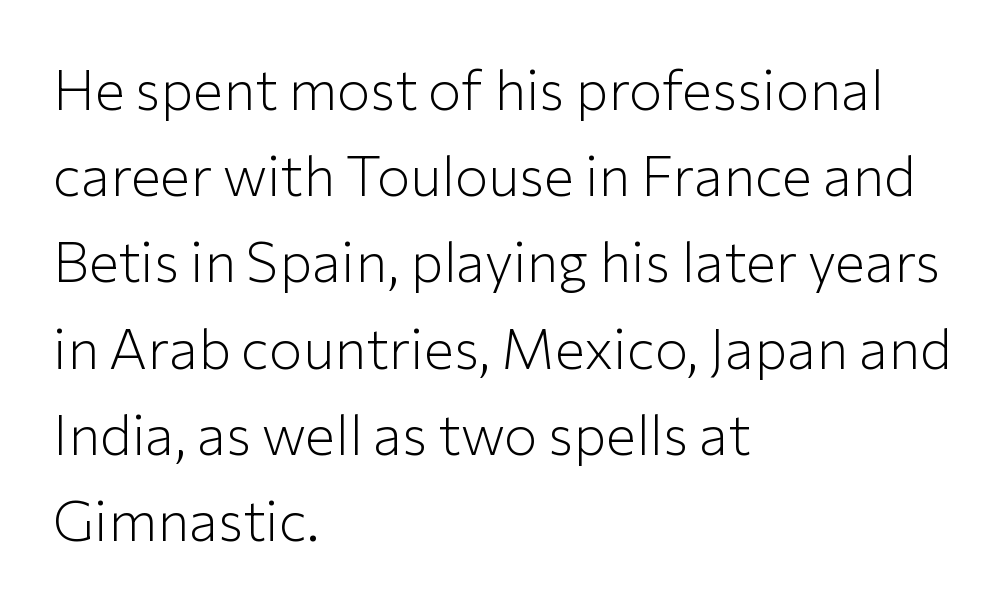
The image shows 56 px light sans-serif type, upright; set left-aligned, normal line spacing (1.54x), normal letter spacing, not underlined; low stroke contrast and a medium x-height.
